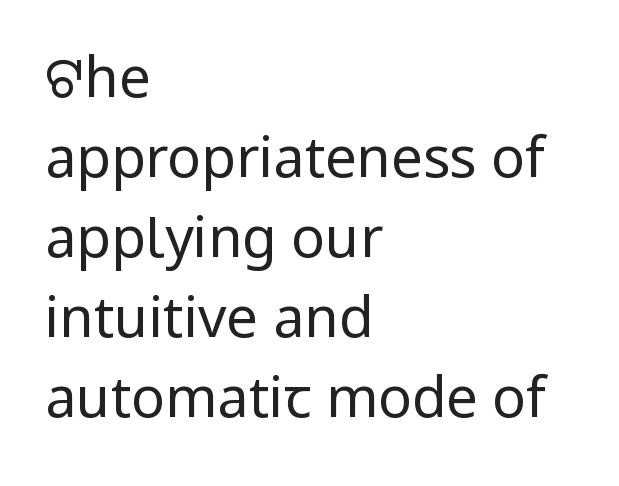
{"serif": "no", "italic": "no", "bold": "no", "weight": "regular", "width": "normal", "stroke_contrast": "low", "x_height": "medium", "monospaced": "no", "underline": "no", "align": "left", "line_spacing": "normal", "line_spacing_ratio": 1.43, "letter_spacing": "normal", "letter_spacing_em": 0.0, "glyph_px": 56}
